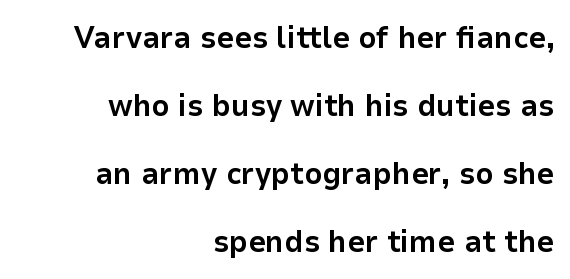
{"serif": "no", "italic": "no", "bold": "yes", "weight": "bold", "width": "normal", "stroke_contrast": "low", "x_height": "medium", "monospaced": "no", "underline": "no", "align": "right", "line_spacing": "loose", "line_spacing_ratio": 2.19, "letter_spacing": "normal", "letter_spacing_em": 0.0, "glyph_px": 31}
